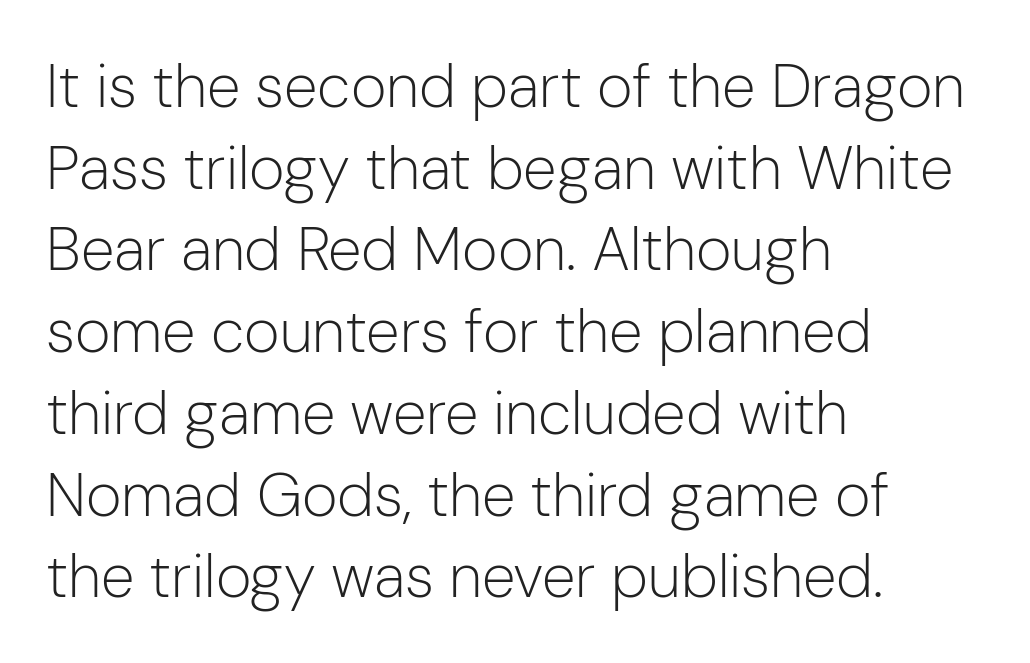
The image shows 61 px light sans-serif type, upright; set left-aligned, normal line spacing (1.34x), normal letter spacing, not underlined; low stroke contrast and a medium x-height.
